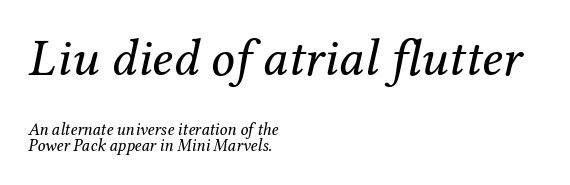
Caption: standard tracking, unaltered. Varying glyph widths throughout — classic text-font behaviour. The space between consecutive lines is stingy. Old-style or modern, the face here clearly has serifs.
